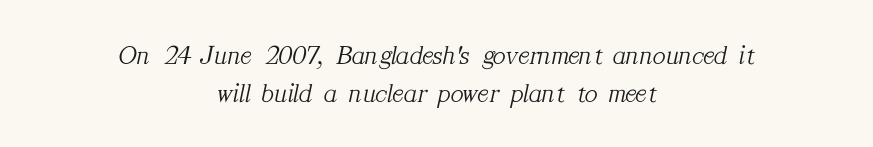
{"italic": "yes", "lean": "right", "slant_degrees": 12, "bold": "no", "underline": "no", "align": "center", "line_spacing": "normal", "line_spacing_ratio": 1.4, "letter_spacing": "normal", "letter_spacing_em": 0.0, "glyph_px": 27}
